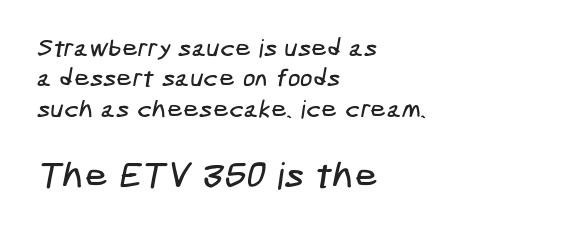
The image shows 37 px condensed sans-serif type; set left-aligned, line spacing 1.22x, normal letter spacing, not underlined; the second (bottom) block is 1.48x larger; low stroke contrast and a medium x-height.
